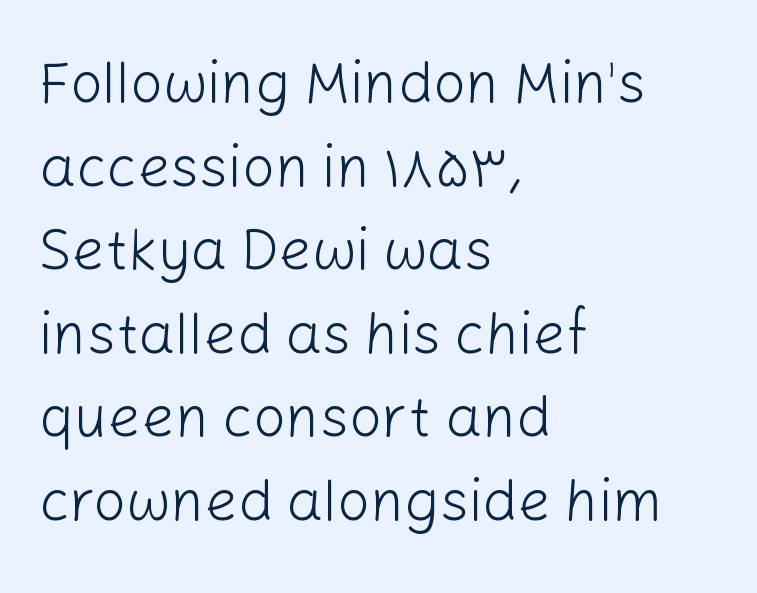
Is there any slant? The stems are plumb. Stems and bowls with no extra thickness — not bold. Letter spacing: default. Horizontally, the lines are justified to the leading edge only. The text was rendered using a sans face with plain stroke endings.
